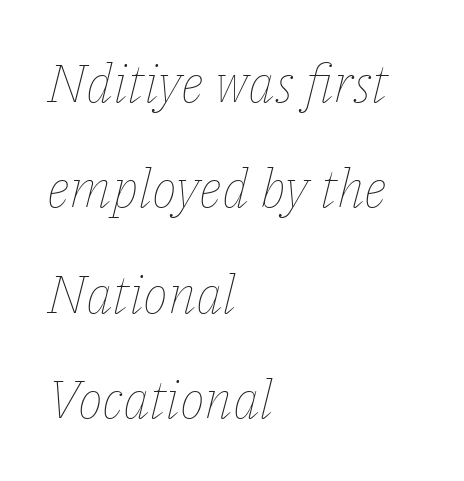
{"italic": "yes", "lean": "right", "slant_degrees": 14, "bold": "no", "weight": "thin", "width": "normal", "stroke_contrast": "low", "x_height": "medium", "monospaced": "no", "underline": "no", "align": "left", "line_spacing": "loose", "line_spacing_ratio": 1.99, "letter_spacing": "normal", "letter_spacing_em": 0.0, "glyph_px": 53}
